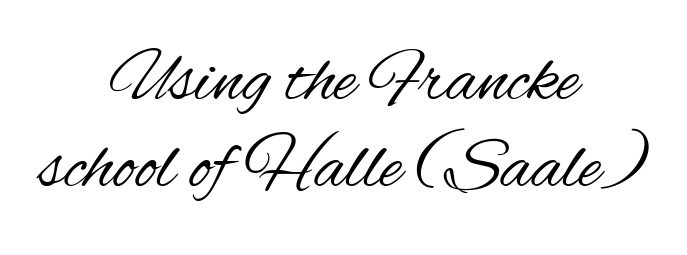
Q: Is the text bold? A: No.
Q: Is the text italic (slanted)? A: Yes.
Q: Is the typeface a serif or a sans-serif typeface? A: Sans-serif.
Q: Is the text underlined? A: No.
Q: How is the paragraph aligned? A: Centered.
Q: Is the spacing between letters normal or unusually wide? A: Normal.
Q: Width (condensed, normal, or wide)? A: Condensed.
Q: Stroke contrast? A: Medium.
Q: x-height? A: Small.
Q: Monospaced? A: No.
